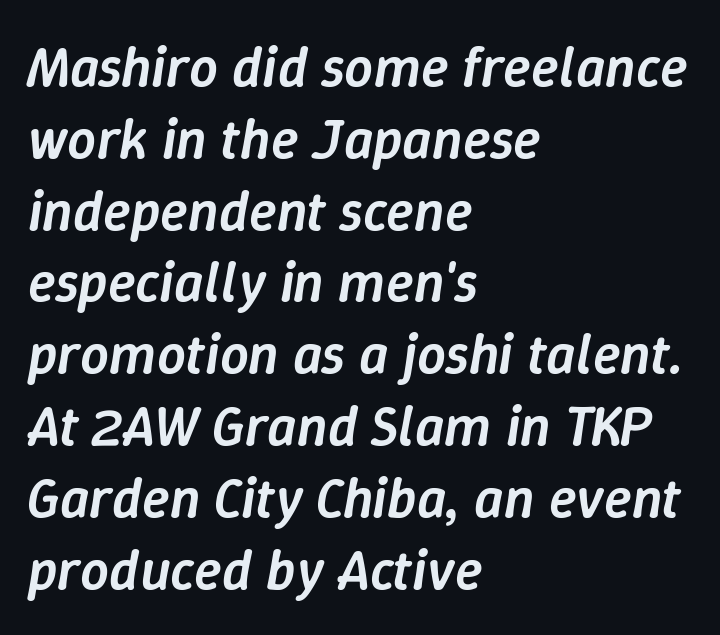
Q: Is the text bold? A: Semi-bold.
Q: Is the text italic (slanted)? A: Yes, it leans right by about 9 degrees.
Q: Is the text underlined? A: No.
Q: How is the paragraph aligned? A: Left-aligned.
Q: Is the spacing between letters normal or unusually wide? A: Normal.
Q: Is the spacing between lines tight, normal or loose? A: Normal.
Q: Width (condensed, normal, or wide)? A: Normal.
Q: Stroke contrast? A: Low.
Q: x-height? A: Medium.
Q: Monospaced? A: No.
